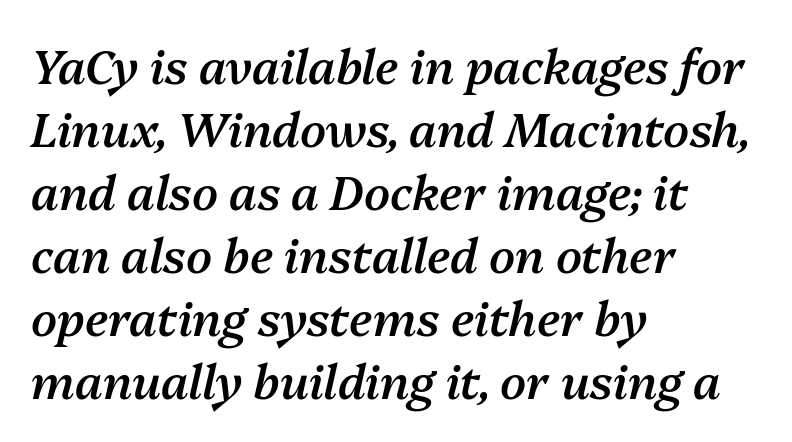
{"italic": "yes", "lean": "right", "slant_degrees": 13, "bold": "semi", "weight": "semibold", "width": "normal", "stroke_contrast": "medium", "x_height": "medium", "monospaced": "no", "underline": "no", "align": "left", "line_spacing": "normal", "line_spacing_ratio": 1.34, "letter_spacing": "normal", "letter_spacing_em": 0.0, "glyph_px": 47}
